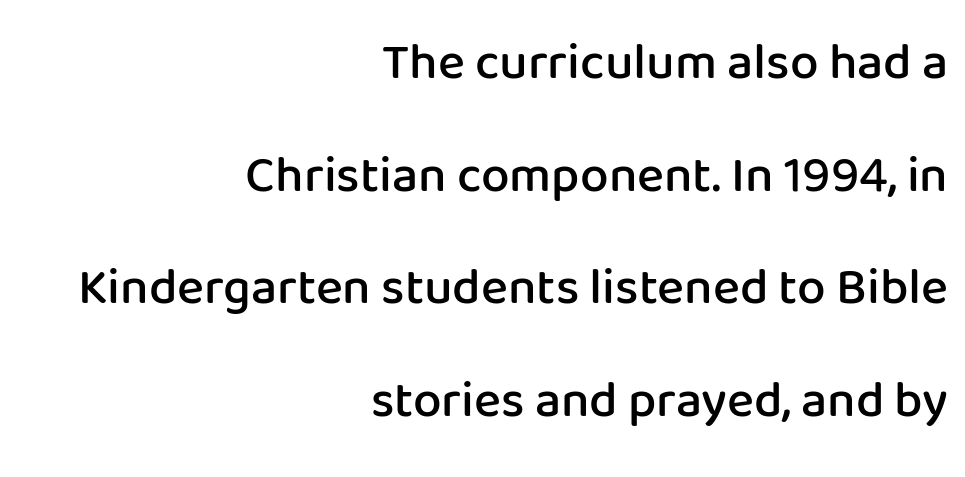
Q: Is the text bold? A: Semi-bold.
Q: Is the text italic (slanted)? A: No, it is upright.
Q: Is the typeface a serif or a sans-serif typeface? A: Sans-serif.
Q: Is the text underlined? A: No.
Q: How is the paragraph aligned? A: Right-aligned.
Q: Is the spacing between letters normal or unusually wide? A: Normal.
Q: Is the spacing between lines tight, normal or loose? A: Loose.
Q: Width (condensed, normal, or wide)? A: Normal.
Q: Stroke contrast? A: Low.
Q: x-height? A: Medium.
Q: Monospaced? A: No.
